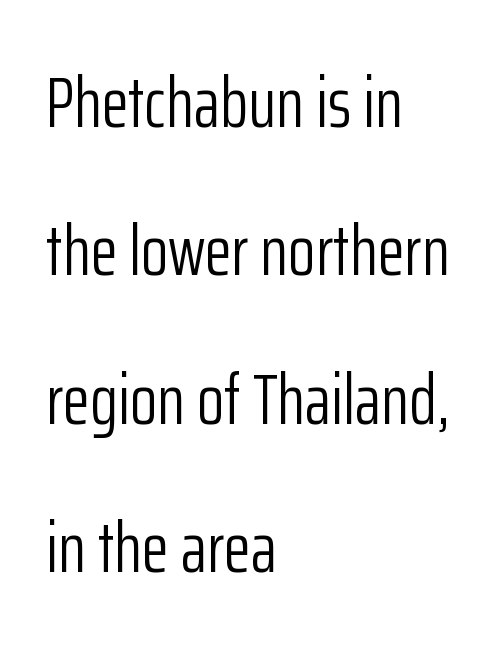
The passage shown is typed in a proportional face where columns would drift. Look at the tracking — it's just the regular setting, nothing added. The type sits square on the baseline with zero lean. Layout note: lines flush left.
